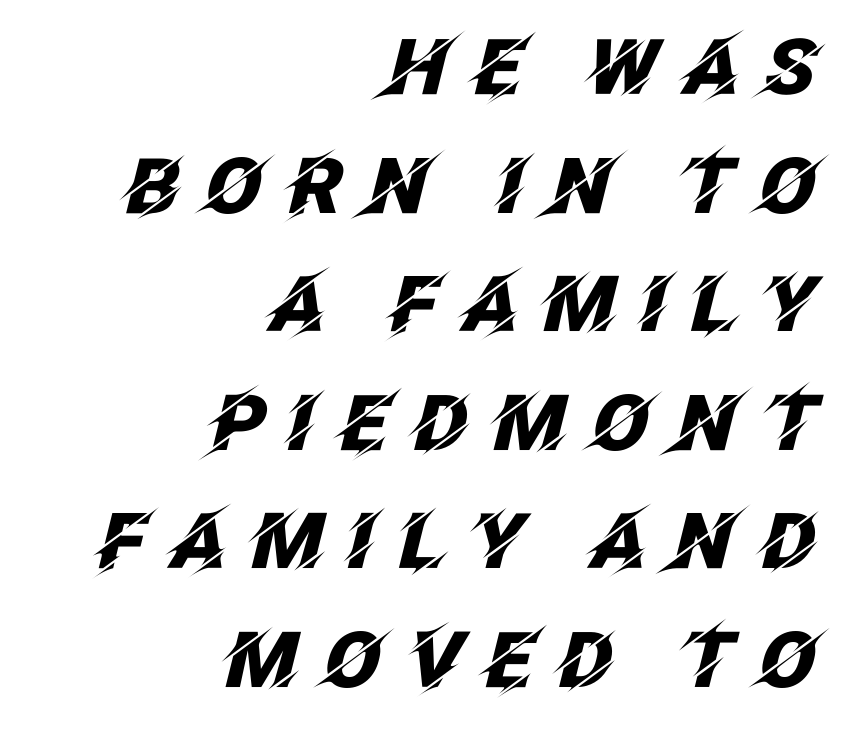
The rendering inserts visible extra space after every character. The letters advance in unequal steps, a hallmark of proportional type. Honestly, there is no underline to notice here at all. Each line ends at the same right margin while the left side varies. It's the slanting kind of type.
